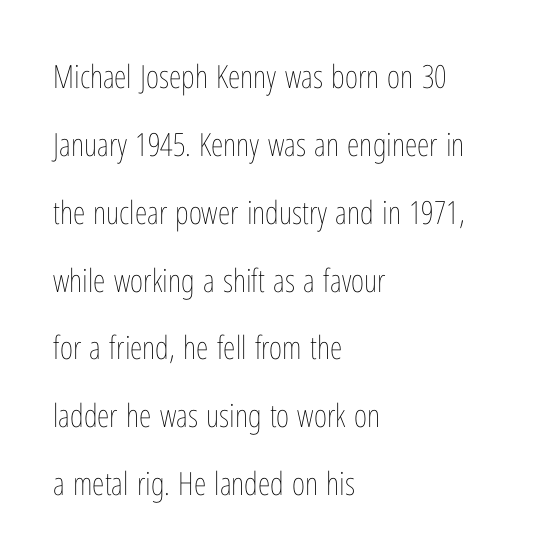
{"italic": "no", "bold": "no", "weight": "thin", "width": "condensed", "stroke_contrast": "low", "x_height": "medium", "monospaced": "no", "underline": "no", "align": "left", "line_spacing": "loose", "line_spacing_ratio": 2.12, "letter_spacing": "normal", "letter_spacing_em": 0.0, "glyph_px": 32}
